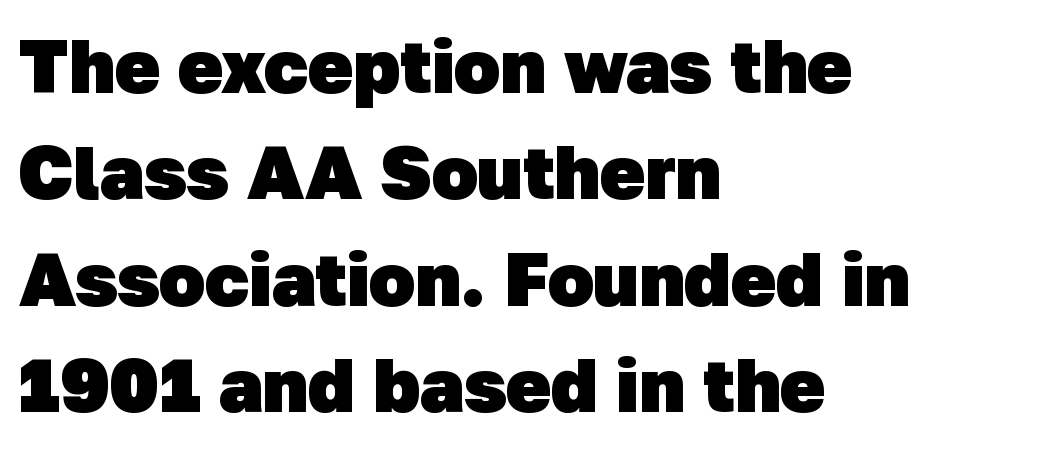
The passage shown is typed in a proportional face where columns would drift. Each glyph is drawn with heavy, bold strokes. The font family rendered here belongs to the sans-serif group. Students, observe: this is what conventionally led text looks like. The space beneath each line is pristine and unruled.
